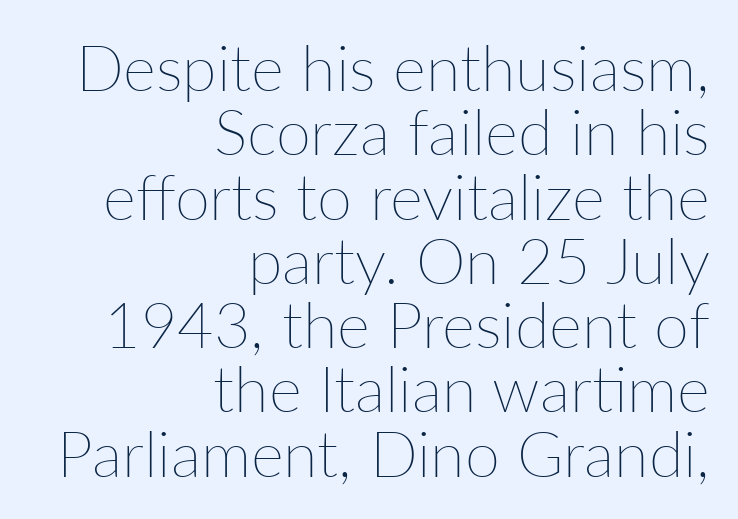
Q: Is the text bold? A: No.
Q: Is the text italic (slanted)? A: No, it is upright.
Q: Is the text underlined? A: No.
Q: How is the paragraph aligned? A: Right-aligned.
Q: Is the spacing between letters normal or unusually wide? A: Normal.
Q: Is the spacing between lines tight, normal or loose? A: Tight.
Q: Width (condensed, normal, or wide)? A: Normal.
Q: Stroke contrast? A: Low.
Q: x-height? A: Medium.
Q: Monospaced? A: No.
